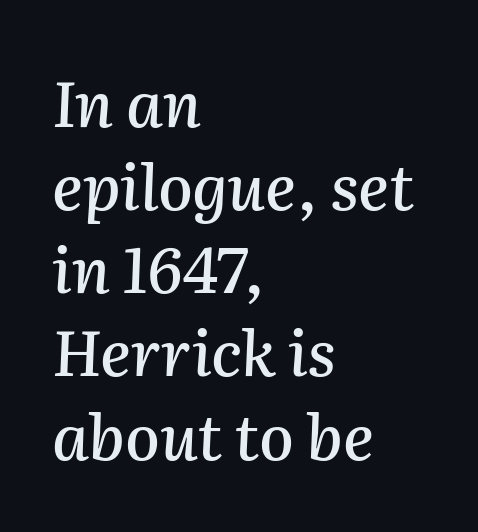
{"italic": "yes", "lean": "right", "slant_degrees": 2, "width": "normal", "stroke_contrast": "medium", "x_height": "medium", "monospaced": "no", "underline": "no", "align": "left", "line_spacing": "normal", "line_spacing_ratio": 1.32, "letter_spacing": "normal", "letter_spacing_em": 0.0, "glyph_px": 63}
